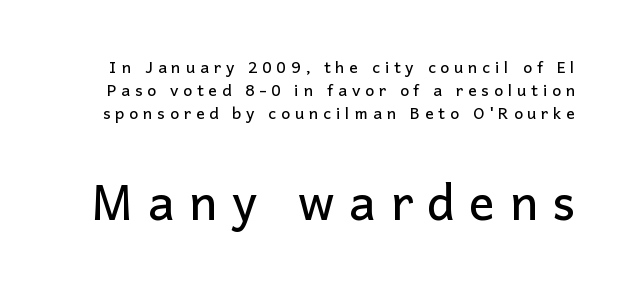
Just letters on the line, the space beneath them empty. This sample has the flowing, uneven cadence of proportional lettering. The text was rendered using a sans face with plain stroke endings. Does the lettering tilt? It doesn't — this is upright. Leading: standard. Does extra space separate the letters? Yes, quite a lot of it.
